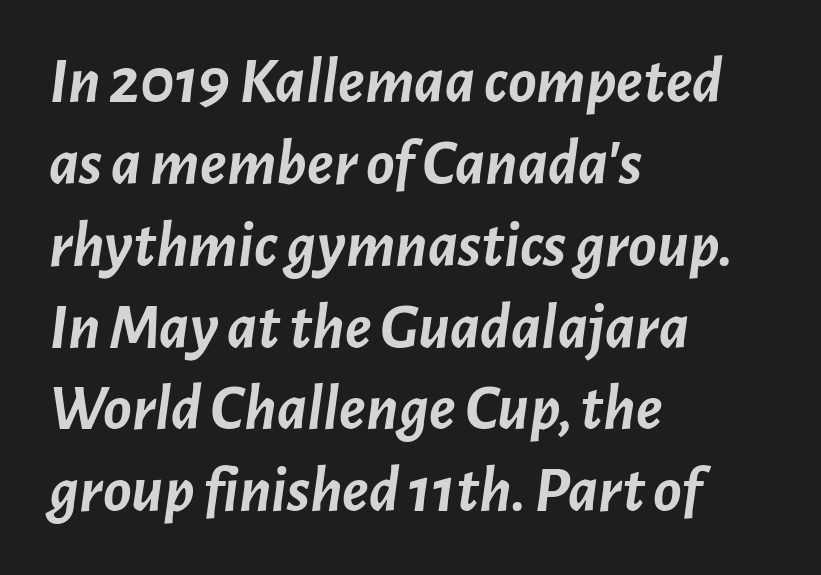
The image shows 66 px semibold type, italic (leaning right); set left-aligned, line spacing 1.24x, normal letter spacing, not underlined; low stroke contrast and a medium x-height.
